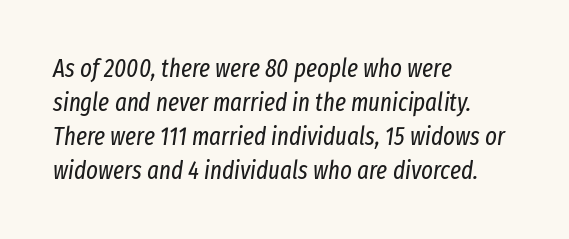
Q: Is the text bold? A: No.
Q: Is the text italic (slanted)? A: Yes, it leans right by about 8 degrees.
Q: Is the text underlined? A: No.
Q: How is the paragraph aligned? A: Left-aligned.
Q: Is the spacing between letters normal or unusually wide? A: Normal.
Q: Is the spacing between lines tight, normal or loose? A: Normal.
